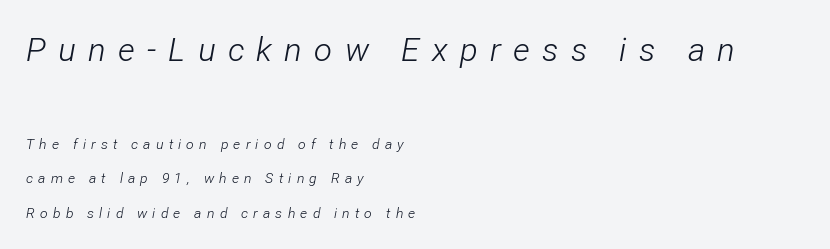
Q: Is the text bold? A: No.
Q: Is the text italic (slanted)? A: Yes, it leans right by about 12 degrees.
Q: Is the text underlined? A: No.
Q: How is the paragraph aligned? A: Left-aligned.
Q: Is the spacing between letters normal or unusually wide? A: Unusually wide.
Q: Is the spacing between lines tight, normal or loose? A: Loose.
Q: Which block of text is set in a larger size, the first (top) or the second (bottom)? A: The first (top) one.
Q: Width (condensed, normal, or wide)? A: Condensed.
Q: Stroke contrast? A: Low.
Q: x-height? A: Medium.
Q: Monospaced? A: No.
